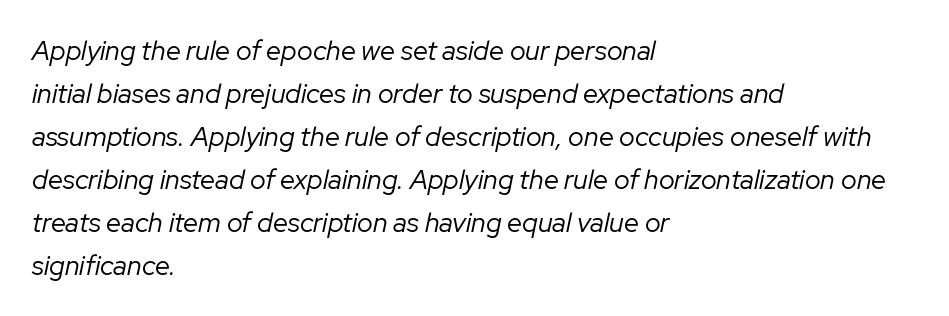
Unmarked baselines from the first word to the last. The rendering keeps characters at their native spacing. Caption: multi-line text, flush left, ragged right. Yep, that's italic — everything's leaning. Weight: not bold — regular or lighter.
